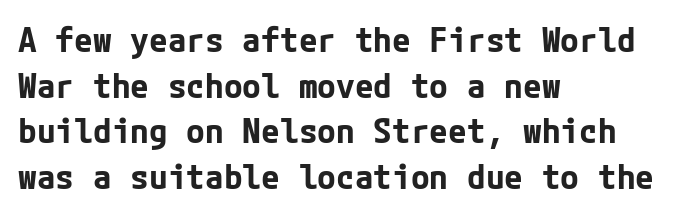
The image shows 34 px bold sans-serif type, upright; set left-aligned, normal line spacing (1.34x), normal letter spacing, not underlined; low stroke contrast and a medium x-height.
